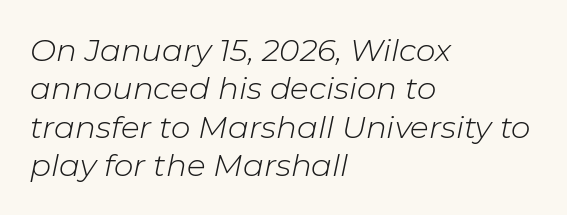
{"italic": "yes", "lean": "right", "slant_degrees": 11, "bold": "no", "weight": "light", "width": "normal", "stroke_contrast": "low", "x_height": "medium", "monospaced": "no", "underline": "no", "align": "left", "line_spacing_ratio": 1.24, "letter_spacing": "normal", "letter_spacing_em": 0.0, "glyph_px": 31}
